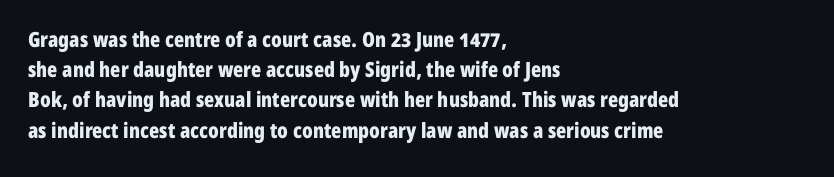
Q: Is the text bold? A: Yes.
Q: Is the text italic (slanted)? A: No, it is upright.
Q: Is the text underlined? A: No.
Q: How is the paragraph aligned? A: Left-aligned.
Q: Is the spacing between letters normal or unusually wide? A: Normal.
Q: Is the spacing between lines tight, normal or loose? A: Normal.
